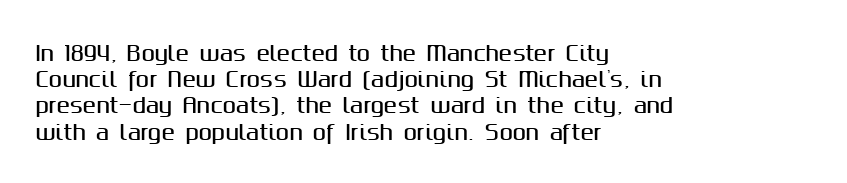
Rows of type keep a routine distance in the vertical direction. Designer's note — italics off, roman on. These lines stack with their left ends in a neat column. You could call the tracking neutral — neither tight nor loose. Each row of text sits above clean, open space.
